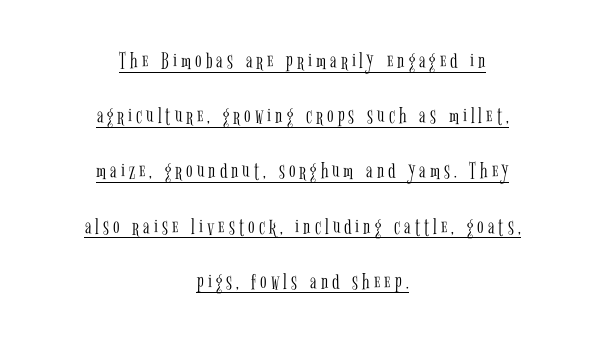
Q: Is the text bold? A: No.
Q: Is the text italic (slanted)? A: No, it is upright.
Q: Is the text underlined? A: Yes.
Q: How is the paragraph aligned? A: Centered.
Q: Is the spacing between lines tight, normal or loose? A: Loose.
